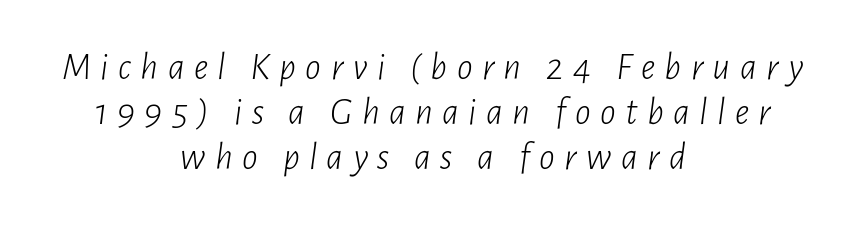
{"italic": "yes", "lean": "right", "slant_degrees": 7, "bold": "no", "weight": "light", "width": "condensed", "stroke_contrast": "low", "x_height": "medium", "monospaced": "no", "underline": "no", "align": "center", "line_spacing_ratio": 1.16, "letter_spacing": "wide", "letter_spacing_em": 0.24, "glyph_px": 39}
